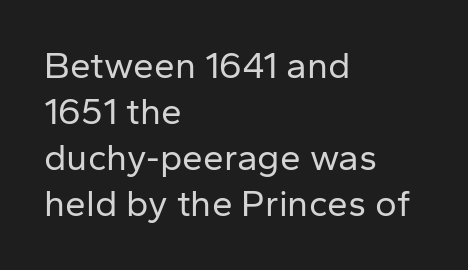
The image shows 37 px regular-weight sans-serif type, upright; set left-aligned, line spacing 1.24x, normal letter spacing, not underlined; low stroke contrast and a medium x-height.
